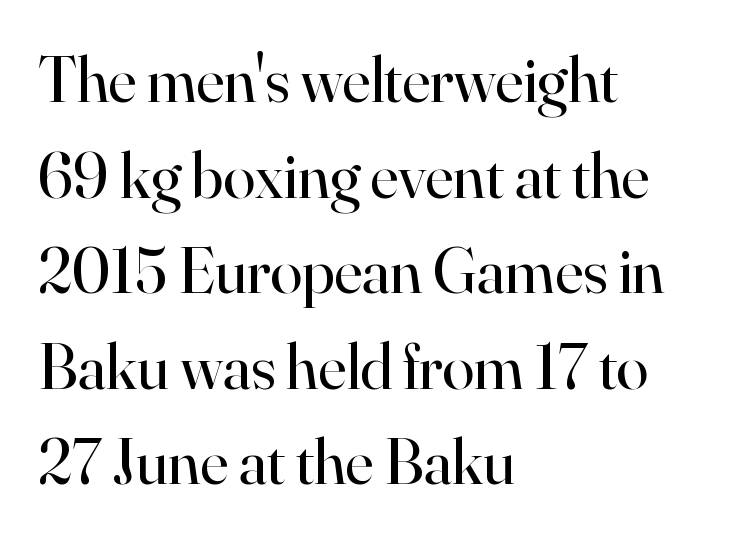
{"serif": "yes", "italic": "no", "bold": "no", "weight": "regular", "width": "normal", "stroke_contrast": "high", "x_height": "small", "monospaced": "no", "underline": "no", "align": "left", "line_spacing": "normal", "line_spacing_ratio": 1.47, "letter_spacing": "normal", "letter_spacing_em": 0.0, "glyph_px": 65}
